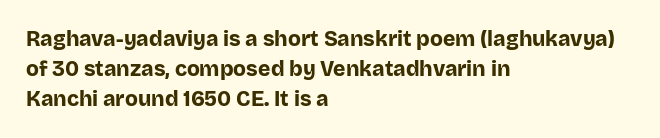
Q: Is the text bold? A: Yes.
Q: Is the text italic (slanted)? A: No, it is upright.
Q: Is the text underlined? A: No.
Q: How is the paragraph aligned? A: Left-aligned.
Q: Is the spacing between letters normal or unusually wide? A: Normal.
Q: Is the spacing between lines tight, normal or loose? A: Normal.
